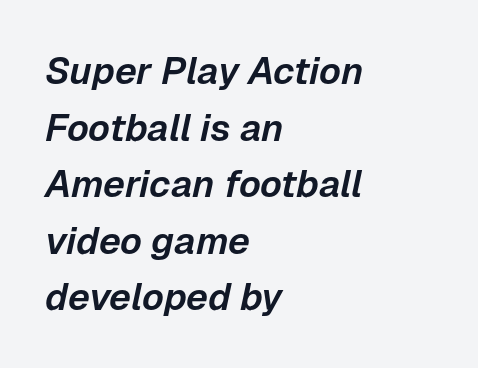
One glance says typical: line gaps are just what's usual. Has an underline been added? It has not. In terms of posture, this sample is oblique. Tracking here is standard; glyphs follow each other at the usual distance.
